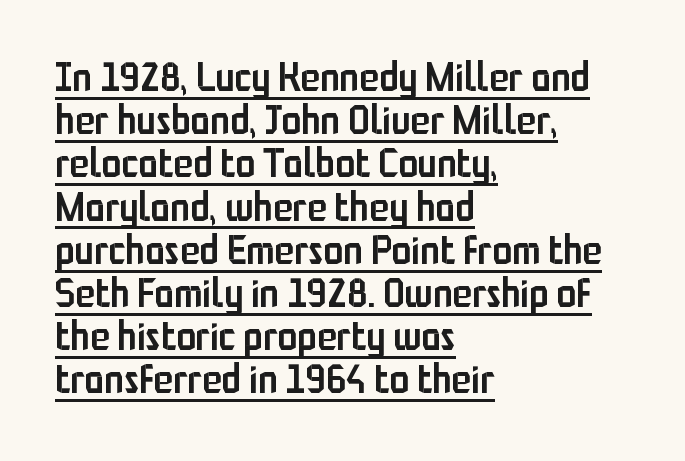
What's the leading like? Squeezed, with rows nearly overlapping. Each line of the rendering has a horizontal stroke beneath the glyphs. A typesetter would call this proportional, since set widths differ per character. Are there feet on the stems? There aren't — it's a sans. These lines were composed using upright roman letters. The rendering uses a semibold face; strokes are thickened but not to full bold.
